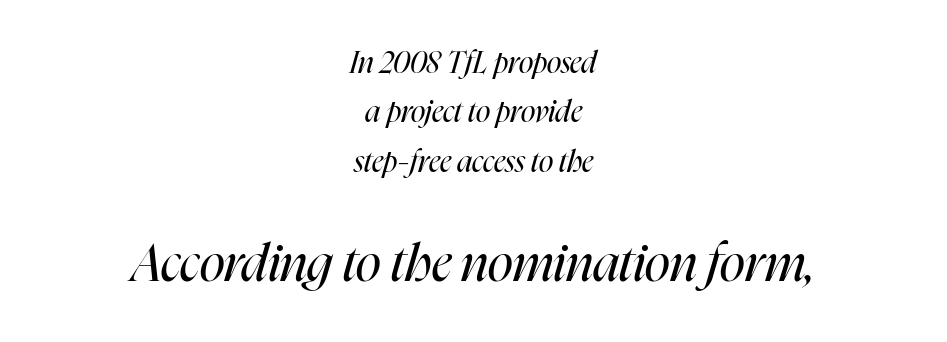
{"italic": "yes", "lean": "right", "slant_degrees": 16, "bold": "no", "weight": "regular", "width": "condensed", "stroke_contrast": "high", "x_height": "medium", "monospaced": "no", "underline": "no", "align": "center", "line_spacing": "normal", "line_spacing_ratio": 1.65, "letter_spacing": "normal", "letter_spacing_em": 0.0, "larger_block": "second", "size_ratio": 1.73, "glyph_px": 52}
